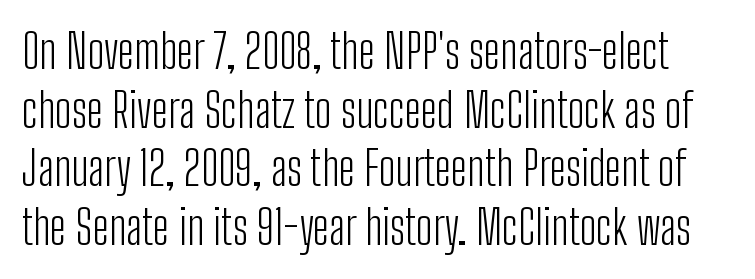
{"serif": "no", "italic": "no", "bold": "no", "weight": "light", "width": "condensed", "stroke_contrast": "low", "x_height": "medium", "monospaced": "no", "underline": "no", "line_spacing": "normal", "line_spacing_ratio": 1.25, "letter_spacing": "normal", "letter_spacing_em": 0.0, "glyph_px": 47}
